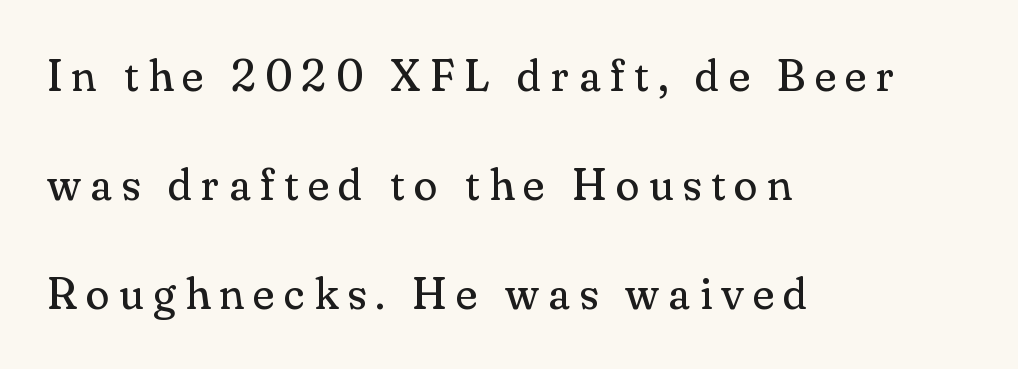
No letter is thick-stroked: the sample isn't bold. Leading: increased. Underline: absent. The tracking reads as deliberately expanded to a designer's eye.
